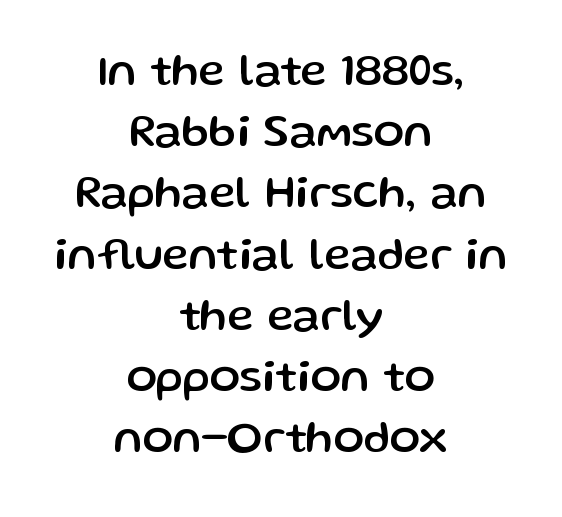
Q: Is the text italic (slanted)? A: No, it is upright.
Q: Is the typeface a serif or a sans-serif typeface? A: Sans-serif.
Q: Is the text underlined? A: No.
Q: How is the paragraph aligned? A: Centered.
Q: Is the spacing between letters normal or unusually wide? A: Normal.
Q: Is the spacing between lines tight, normal or loose? A: Normal.
Q: Width (condensed, normal, or wide)? A: Normal.
Q: Stroke contrast? A: Low.
Q: x-height? A: Medium.
Q: Monospaced? A: No.
